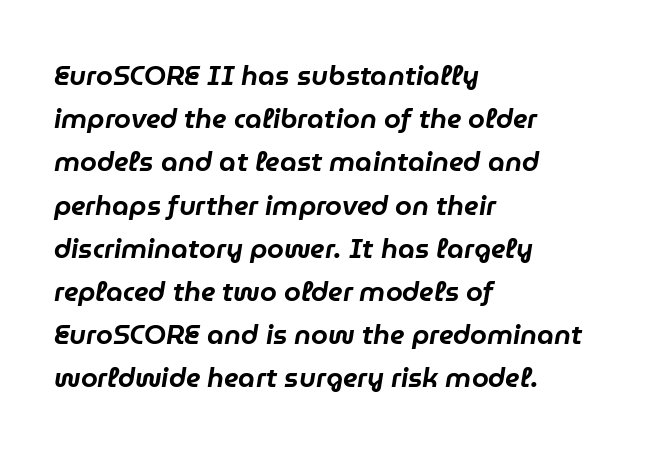
{"italic": "yes", "lean": "right", "slant_degrees": 9, "underline": "no", "align": "left", "line_spacing": "normal", "line_spacing_ratio": 1.6, "letter_spacing": "normal", "letter_spacing_em": 0.0, "glyph_px": 27}
